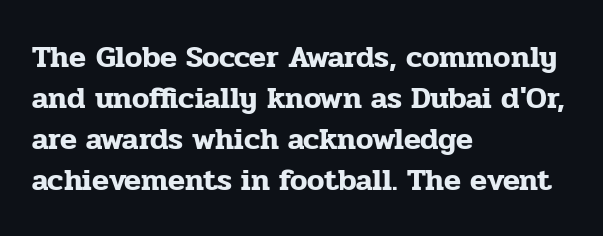
{"serif": "yes", "italic": "no", "width": "normal", "stroke_contrast": "low", "x_height": "medium", "monospaced": "no", "underline": "no", "align": "left", "line_spacing": "normal", "line_spacing_ratio": 1.32, "letter_spacing": "normal", "letter_spacing_em": 0.0, "glyph_px": 31}
